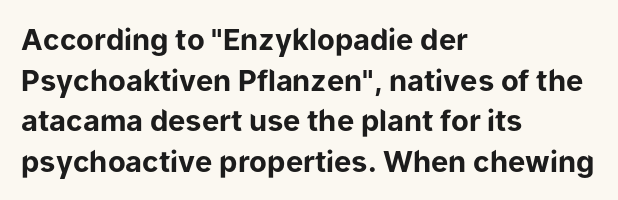
Just letters on the line, the space beneath them empty. Baseline-to-baseline distance is the conventional proportion of letter height. Typesetter's note: full bold, strokes at maximum text heaviness. Layout note: lines flush left. These lines are rendered in a variable-pitch font.
